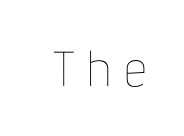
Do the characters align in a grid? No, the font is proportional. The space directly below the letters is spotless. Each word looks stretched out because of the extra space between its letters. Letters have the restrained weight of plain body copy at most. This sample uses an upright cut, with every glyph sitting square on the baseline.
